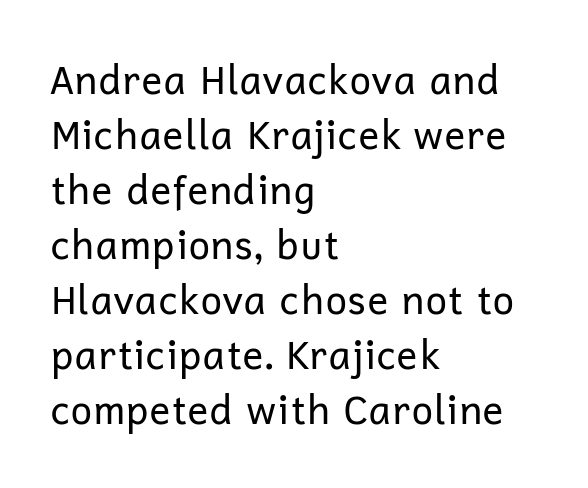
How are the letters spaced? Ordinarily, with no added tracking. The weight tops out at a normal text grade. Line beginnings align vertically; line endings do not. These lines are composed in type without serifs. Plain, unruled lines of type.
